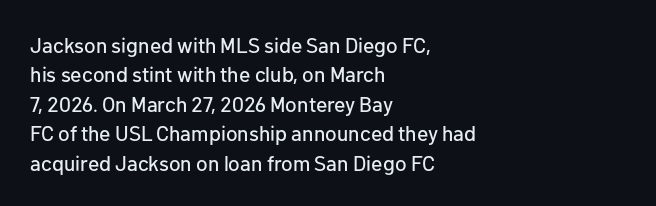
{"italic": "no", "underline": "no", "align": "left", "line_spacing": "normal", "line_spacing_ratio": 1.4, "letter_spacing": "normal", "letter_spacing_em": 0.0, "glyph_px": 21}
